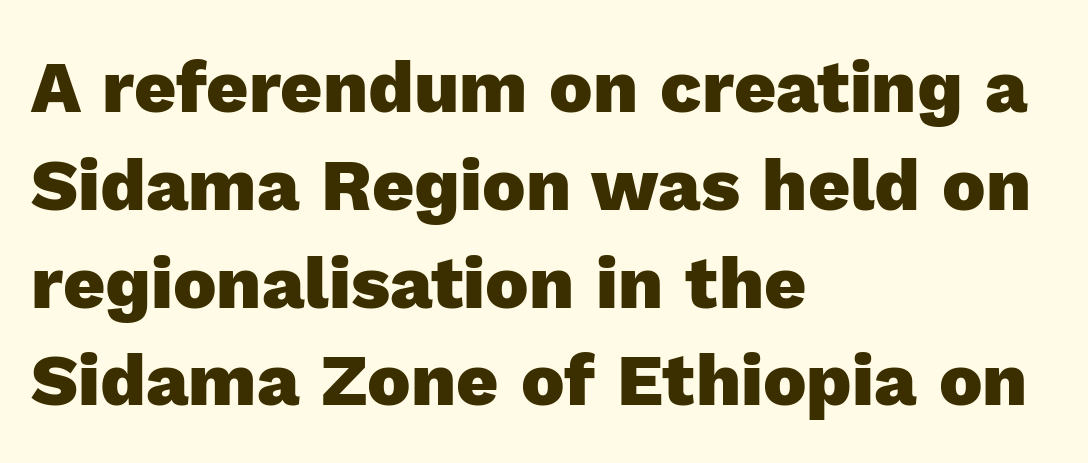
{"serif": "no", "italic": "no", "bold": "yes", "weight": "heavy", "width": "normal", "x_height": "medium", "monospaced": "no", "underline": "no", "align": "left", "line_spacing": "normal", "line_spacing_ratio": 1.34, "letter_spacing": "normal", "letter_spacing_em": 0.0, "glyph_px": 73}
